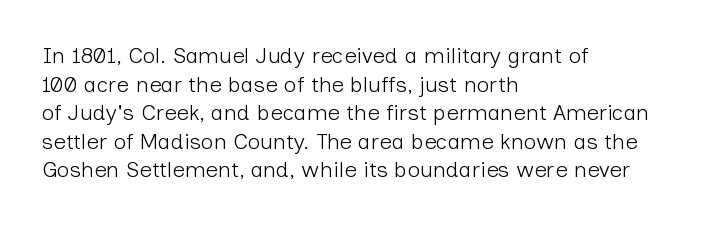
The image shows 22 px text type, upright; set left-aligned, normal line spacing (1.3x), normal letter spacing, not underlined.
